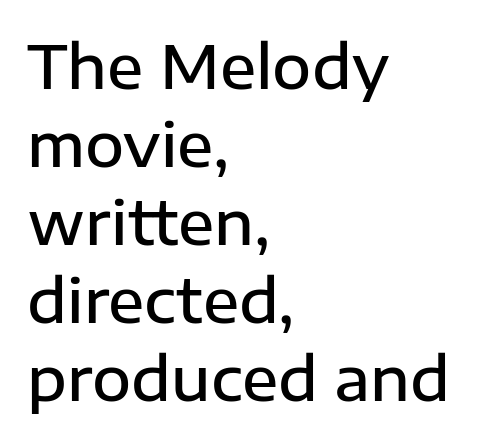
A bit beefed up — I'd call it semibold rather than bold. Do the letters lean? They stand straight. Type style note: lacks serifs. The designer left line spacing at the default. The zone under the glyphs is completely vacant.
